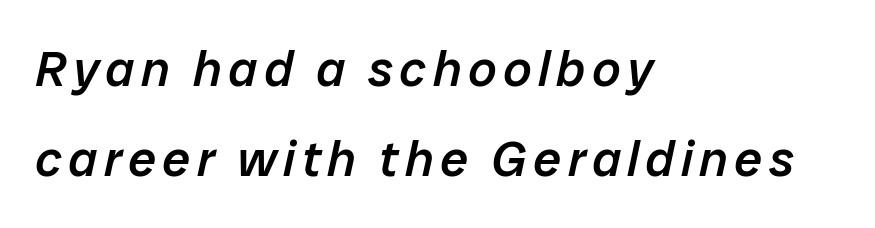
The image shows 50 px semibold type, italic (leaning right); set left-aligned, line spacing 1.8x, not underlined; low stroke contrast and a medium x-height.
